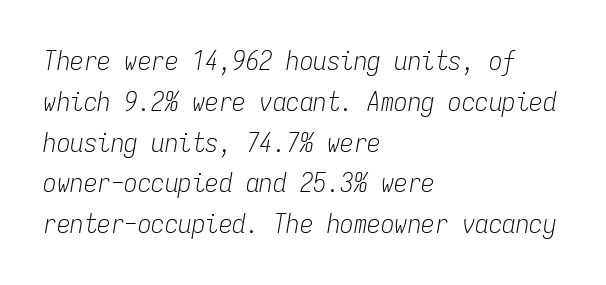
{"italic": "yes", "lean": "right", "slant_degrees": 9, "bold": "no", "underline": "no", "align": "left", "line_spacing": "normal", "line_spacing_ratio": 1.51, "letter_spacing": "normal", "letter_spacing_em": 0.0, "glyph_px": 27}
